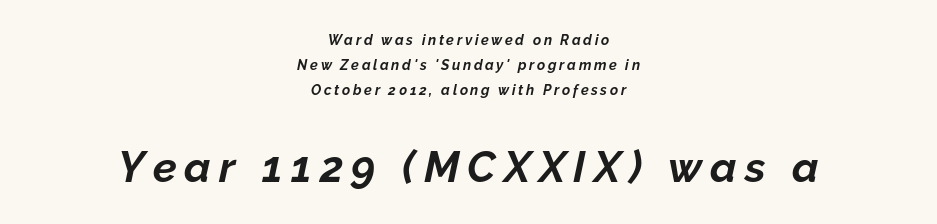
The rendering uses natural spacing where letterforms have individual widths. The paragraph shown floats in the horizontal middle. Small over large — that's the arrangement of the two blocks here. Descenders are the only things crossing below the line. Notice how the stems are inclined rather than vertical — that's the hallmark of italics.
